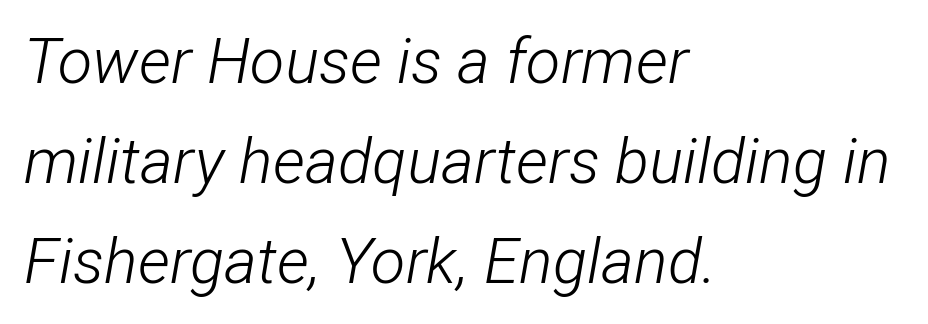
Q: Is the text bold? A: No.
Q: Is the text italic (slanted)? A: Yes, it leans right by about 12 degrees.
Q: Is the text underlined? A: No.
Q: How is the paragraph aligned? A: Left-aligned.
Q: Is the spacing between letters normal or unusually wide? A: Normal.
Q: Is the spacing between lines tight, normal or loose? A: Normal.
Q: Width (condensed, normal, or wide)? A: Condensed.
Q: Stroke contrast? A: Low.
Q: x-height? A: Medium.
Q: Monospaced? A: No.
